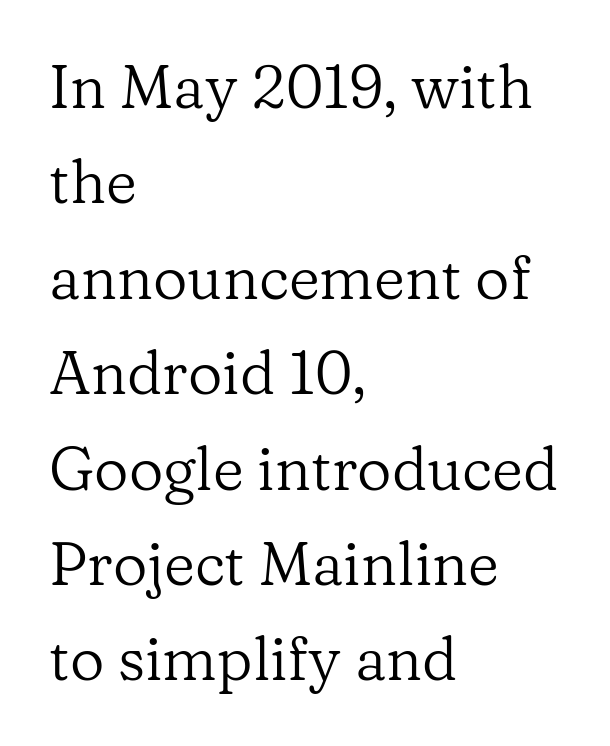
{"serif": "yes", "italic": "no", "bold": "no", "weight": "regular", "width": "normal", "stroke_contrast": "low", "x_height": "medium", "monospaced": "no", "underline": "no", "align": "left", "line_spacing": "normal", "line_spacing_ratio": 1.59, "letter_spacing": "normal", "letter_spacing_em": 0.0, "glyph_px": 60}
